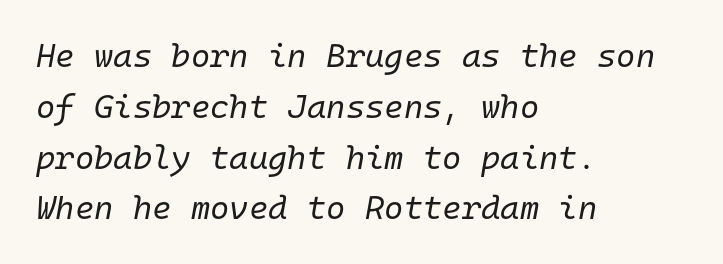
These lines are rendered in a fixed-pitch font. The font sits on the lighter half of the weight spectrum, regular included. Letter spacing: default. Compared with a centered layout, this one pins lines to the left instead.
